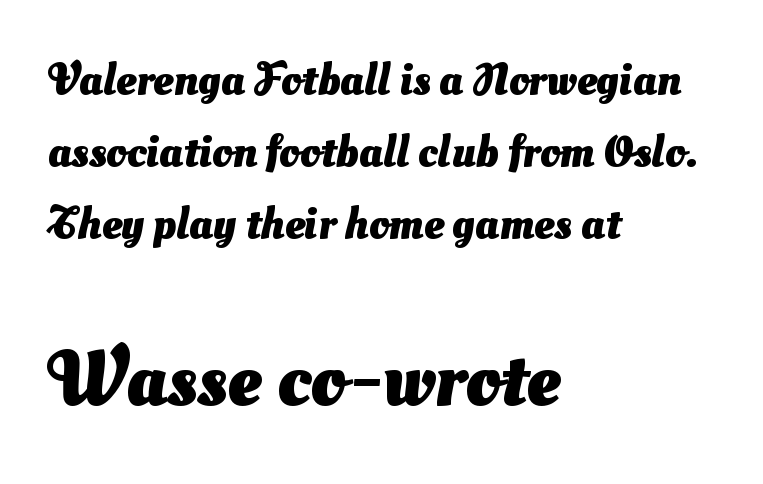
Q: Is the text bold? A: Yes.
Q: Is the typeface a serif or a sans-serif typeface? A: Sans-serif.
Q: Is the text underlined? A: No.
Q: How is the paragraph aligned? A: Left-aligned.
Q: Is the spacing between letters normal or unusually wide? A: Normal.
Q: Is the spacing between lines tight, normal or loose? A: Normal.
Q: Which block of text is set in a larger size, the first (top) or the second (bottom)? A: The second (bottom) one.
Q: Width (condensed, normal, or wide)? A: Normal.
Q: Stroke contrast? A: Medium.
Q: x-height? A: Small.
Q: Monospaced? A: No.
